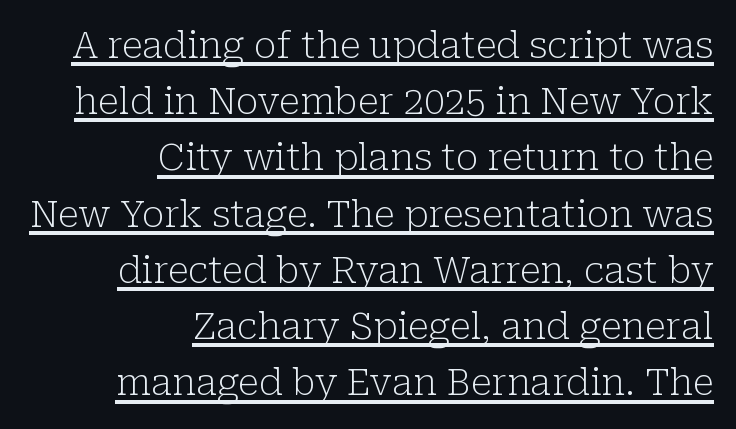
The image shows 37 px light serif type, upright; set right-aligned, normal line spacing (1.52x), normal letter spacing, underlined; low stroke contrast and a medium x-height.
